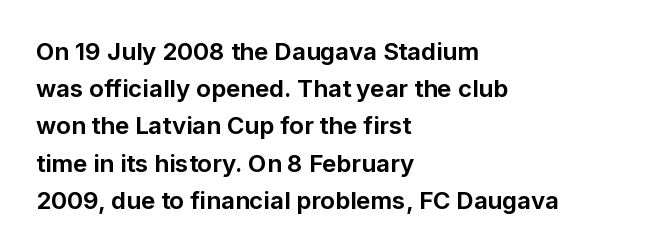
The image shows 24 px bold type, upright; set left-aligned, normal line spacing (1.55x), normal letter spacing, not underlined.
